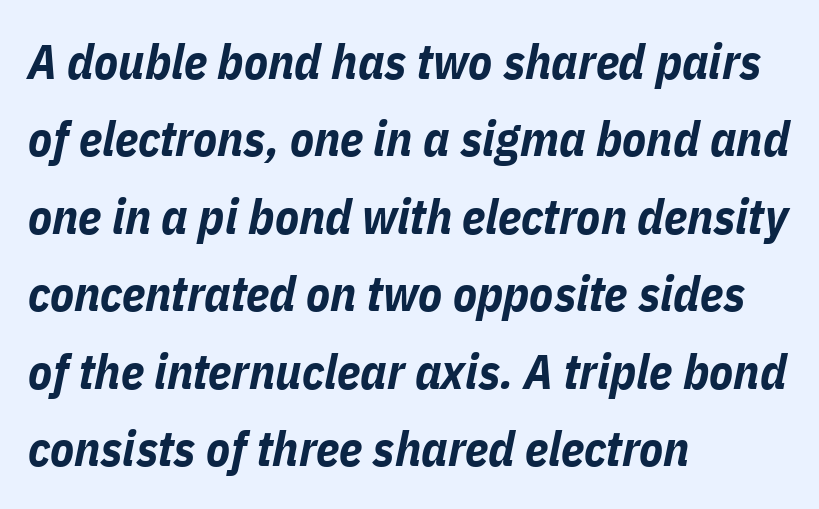
{"italic": "yes", "lean": "right", "slant_degrees": 11, "bold": "yes", "weight": "bold", "width": "condensed", "stroke_contrast": "low", "x_height": "medium", "monospaced": "no", "underline": "no", "align": "left", "line_spacing": "normal", "line_spacing_ratio": 1.58, "letter_spacing": "normal", "letter_spacing_em": 0.0, "glyph_px": 49}
